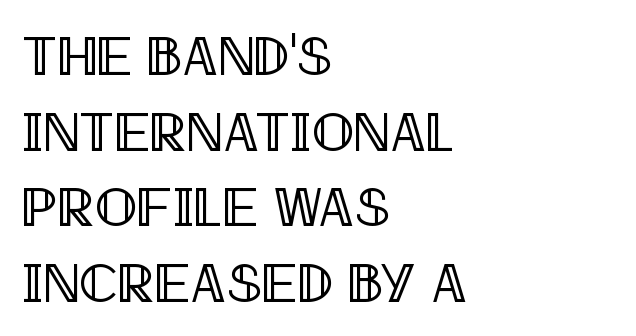
{"italic": "no", "width": "condensed", "x_height": "large", "monospaced": "no", "underline": "no", "align": "left", "line_spacing": "normal", "line_spacing_ratio": 1.35, "letter_spacing": "normal", "letter_spacing_em": 0.0, "glyph_px": 56}
